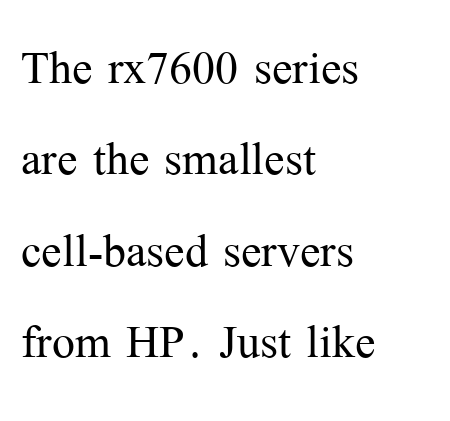
Q: Is the text bold? A: No.
Q: Is the text italic (slanted)? A: No, it is upright.
Q: Is the typeface a serif or a sans-serif typeface? A: Serif.
Q: Is the text underlined? A: No.
Q: How is the paragraph aligned? A: Left-aligned.
Q: Is the spacing between letters normal or unusually wide? A: Normal.
Q: Is the spacing between lines tight, normal or loose? A: Normal.
Q: Width (condensed, normal, or wide)? A: Normal.
Q: Stroke contrast? A: Medium.
Q: x-height? A: Medium.
Q: Monospaced? A: No.
